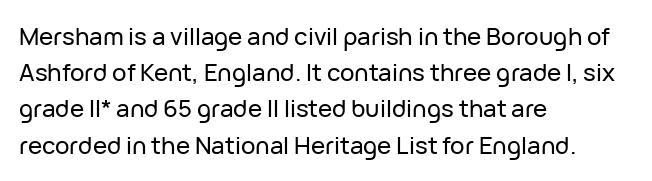
{"italic": "no", "underline": "no", "align": "left", "line_spacing": "normal", "line_spacing_ratio": 1.51, "letter_spacing": "normal", "letter_spacing_em": 0.0, "glyph_px": 24}
